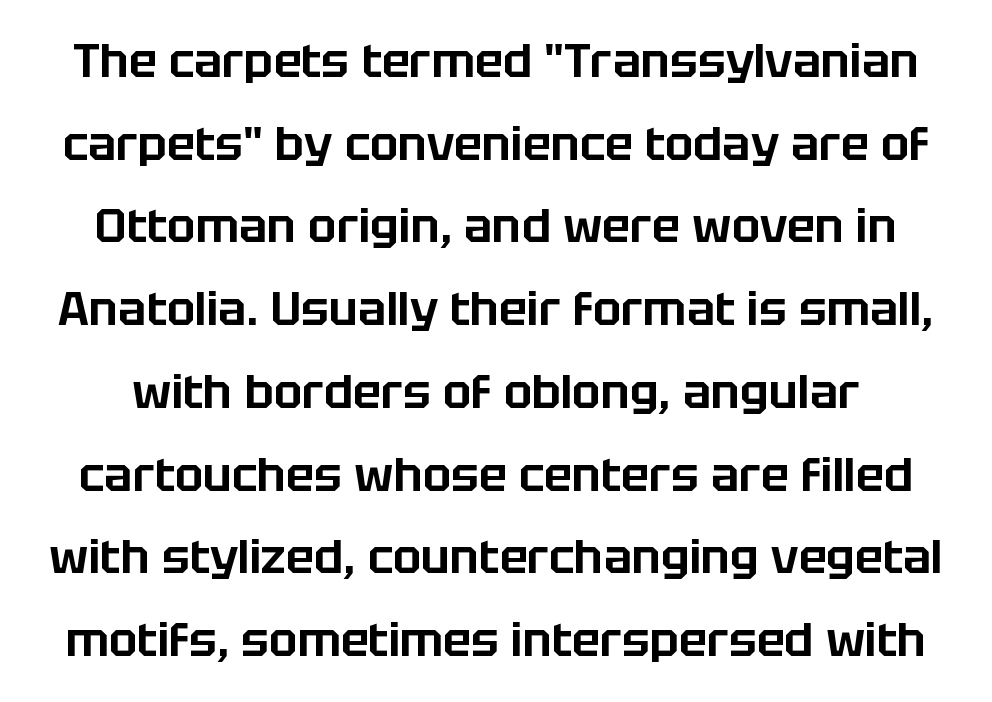
Bare-footed words on every line. The tracking reads as untouched default to a designer's eye. Looks like regular typesetting: each glyph gets only the width it needs. When letters stand straight like this, we call the style roman or upright.
